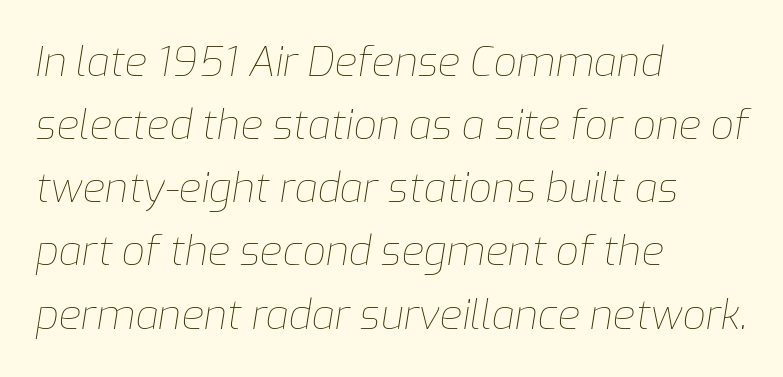
Q: Is the text bold? A: No.
Q: Is the text italic (slanted)? A: Yes, it leans right by about 9 degrees.
Q: Is the text underlined? A: No.
Q: How is the paragraph aligned? A: Left-aligned.
Q: Is the spacing between letters normal or unusually wide? A: Normal.
Q: Is the spacing between lines tight, normal or loose? A: Normal.
Q: Width (condensed, normal, or wide)? A: Normal.
Q: Stroke contrast? A: Low.
Q: x-height? A: Medium.
Q: Monospaced? A: No.
